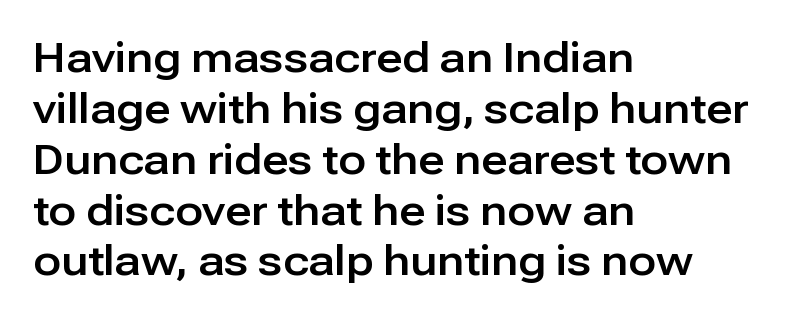
Q: Is the text italic (slanted)? A: No, it is upright.
Q: Is the typeface a serif or a sans-serif typeface? A: Sans-serif.
Q: Is the text underlined? A: No.
Q: How is the paragraph aligned? A: Left-aligned.
Q: Is the spacing between letters normal or unusually wide? A: Normal.
Q: Width (condensed, normal, or wide)? A: Normal.
Q: Stroke contrast? A: Low.
Q: x-height? A: Medium.
Q: Monospaced? A: No.
